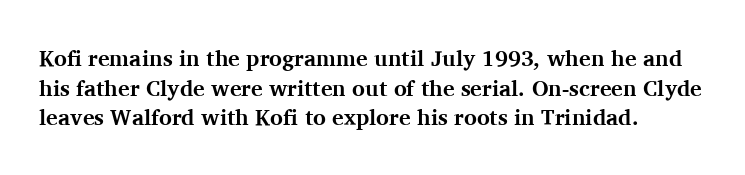
Caption: standard tracking, unaltered. Bold? Absolutely — the strokes are thick and heavy. Where is the straight margin? On the left. The line-height multiplier appears to be the usual default. Underlining? Definitely not there. Upright lettering throughout.
